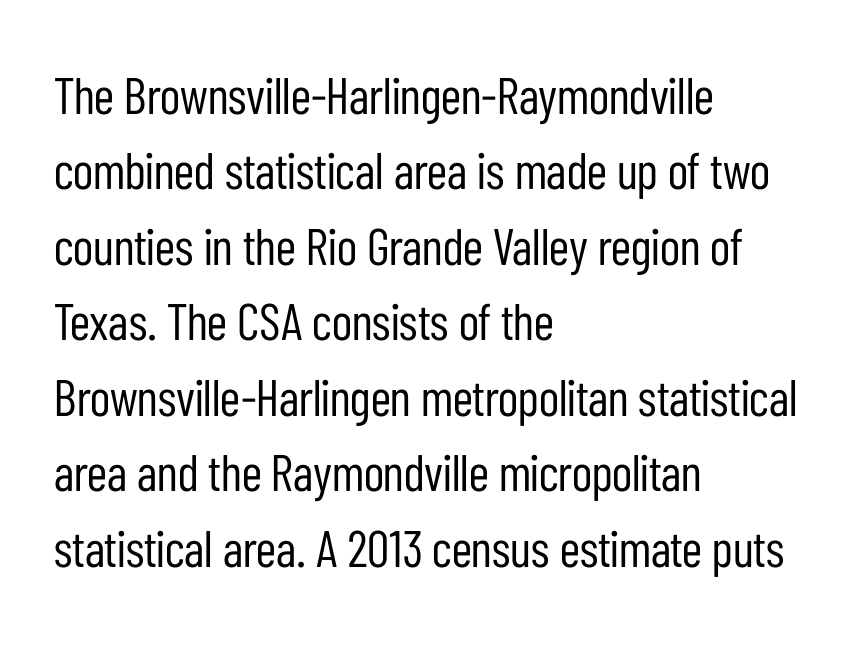
Q: Is the text bold? A: No.
Q: Is the text italic (slanted)? A: No, it is upright.
Q: Is the typeface a serif or a sans-serif typeface? A: Sans-serif.
Q: Is the text underlined? A: No.
Q: How is the paragraph aligned? A: Left-aligned.
Q: Is the spacing between letters normal or unusually wide? A: Normal.
Q: Is the spacing between lines tight, normal or loose? A: Normal.
Q: Width (condensed, normal, or wide)? A: Condensed.
Q: Stroke contrast? A: Low.
Q: x-height? A: Medium.
Q: Monospaced? A: No.
